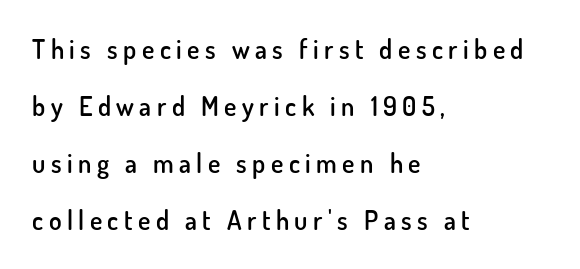
{"italic": "no", "bold": "semi", "underline": "no", "align": "left", "line_spacing": "loose", "line_spacing_ratio": 2.19, "letter_spacing": "wide", "letter_spacing_em": 0.21, "glyph_px": 26}
